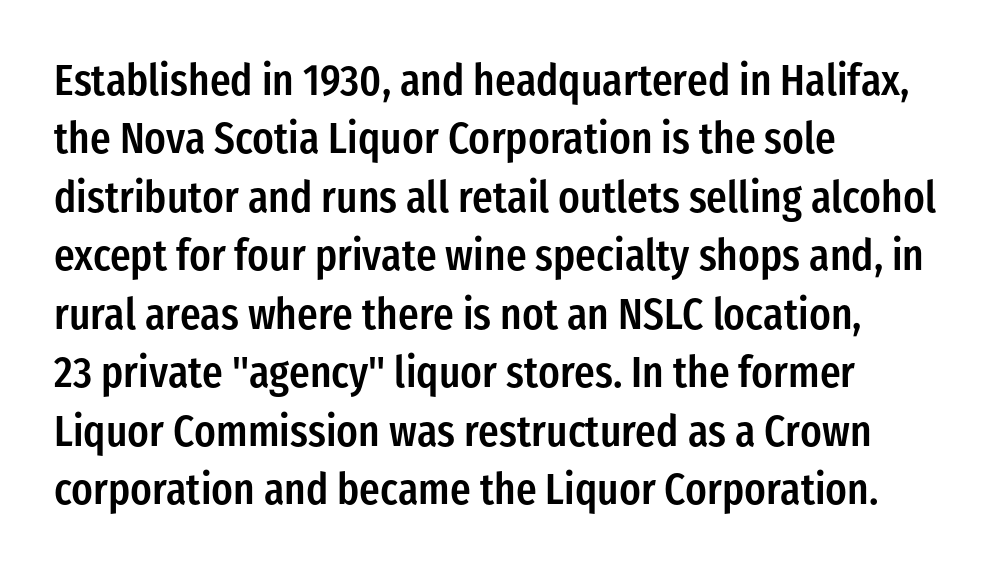
The image shows 43 px semibold, condensed sans-serif type, upright; set left-aligned, normal line spacing (1.36x), normal letter spacing, not underlined; low stroke contrast and a medium x-height.
